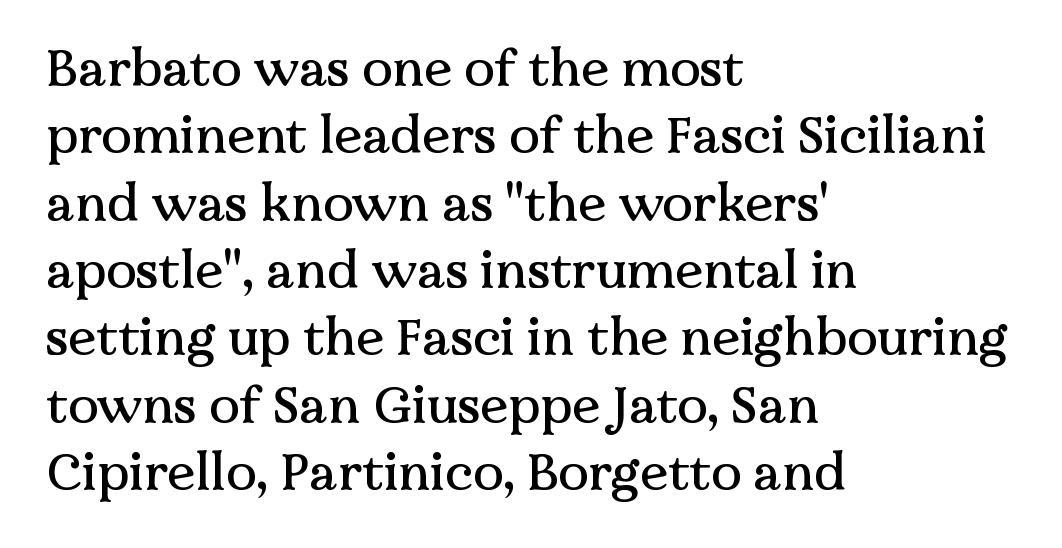
The image shows 51 px serif type, upright; set left-aligned, normal line spacing (1.32x), normal letter spacing, not underlined; medium stroke contrast and a medium x-height.
